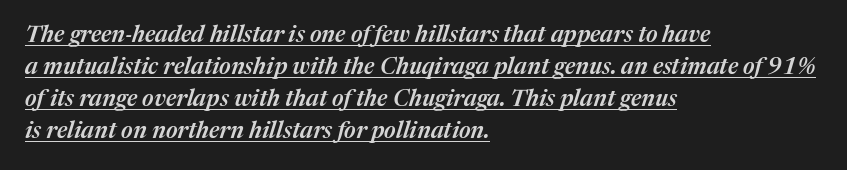
The image shows 23 px text type, italic (leaning right); set left-aligned, normal line spacing (1.39x), normal letter spacing, underlined.
